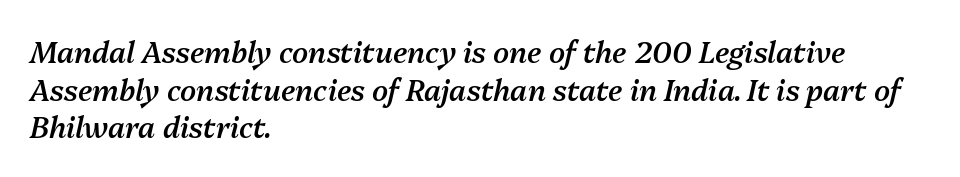
Is this a fixed-width face? No — the glyphs have proportional, varying widths. This sample uses plain, unmodified letter spacing. Every character sits at an angle, as italics do. The typesetting leans somewhat heavy: a semibold. The vertical gap from one line to the next is medium.
